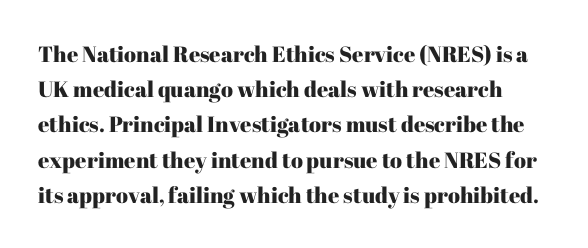
The image shows 22 px text type, upright; set normal line spacing (1.6x), normal letter spacing, not underlined.
